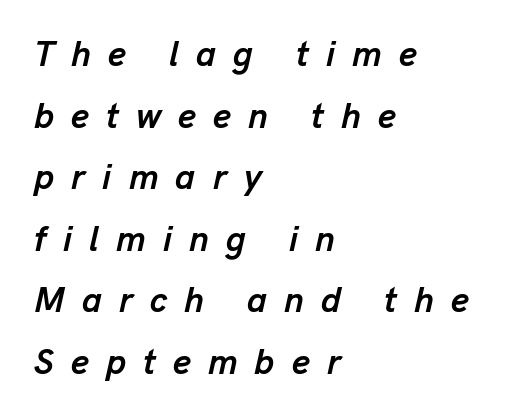
Q: Is the text bold? A: Yes.
Q: Is the text italic (slanted)? A: Yes, it leans right by about 13 degrees.
Q: Is the text underlined? A: No.
Q: How is the paragraph aligned? A: Left-aligned.
Q: Is the spacing between letters normal or unusually wide? A: Unusually wide.
Q: Width (condensed, normal, or wide)? A: Normal.
Q: Stroke contrast? A: Low.
Q: x-height? A: Medium.
Q: Monospaced? A: No.
